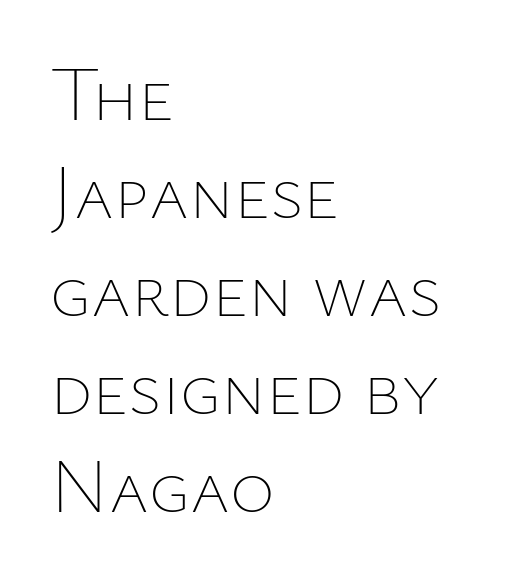
{"italic": "no", "bold": "no", "weight": "thin", "width": "normal", "stroke_contrast": "low", "x_height": "medium", "monospaced": "no", "underline": "no", "align": "left", "line_spacing": "normal", "line_spacing_ratio": 1.29, "letter_spacing": "normal", "letter_spacing_em": 0.0, "glyph_px": 76}
